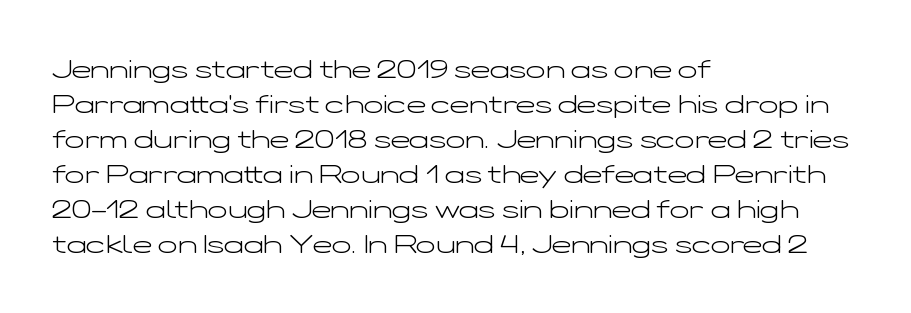
The image shows 26 px text type, upright; set left-aligned, normal line spacing (1.35x), normal letter spacing, not underlined.
